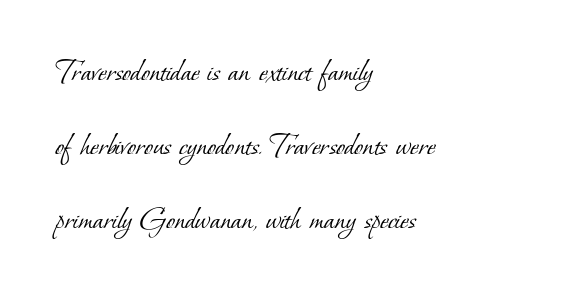
The image shows 32 px light serif type; set left-aligned, loose line spacing (2.31x), normal letter spacing, not underlined; low stroke contrast and a small x-height.
